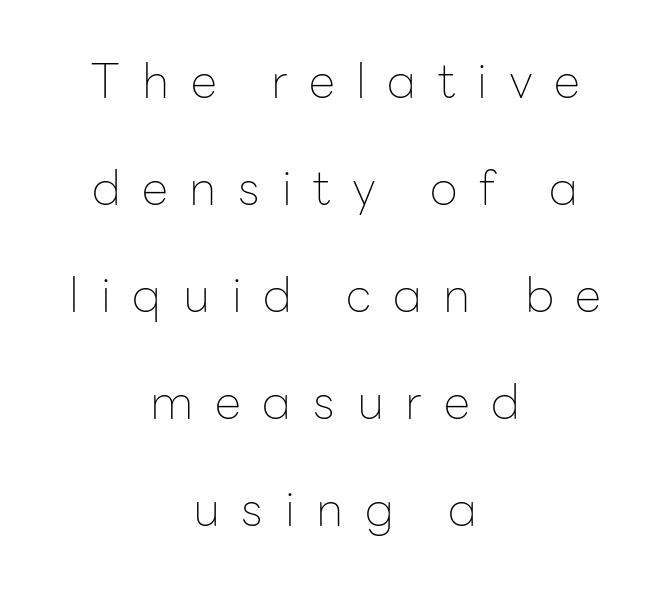
Nothing heavy about these letters — not bold at all. Serif or sans? Sans — the stroke terminals are bare. What's the leading like? Stretched, with rows far apart. The lines are quadded center. The area under the type is left untouched.
